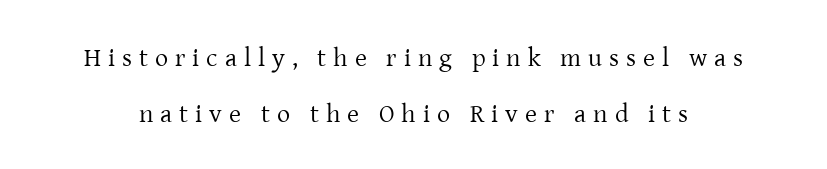
Summary of weight: not heavy and not bold. The area under the type is left untouched. The axis of the letterforms is exactly vertical. Is the letter spacing exaggerated? Yes — the characters are pushed far apart. A typesetter would call this leading open, well beyond the default.
